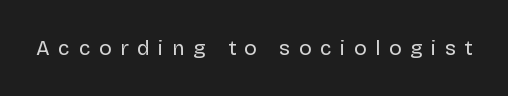
Q: Is the text bold? A: No.
Q: Is the text italic (slanted)? A: No, it is upright.
Q: Is the text underlined? A: No.
Q: Is the spacing between letters normal or unusually wide? A: Unusually wide.
